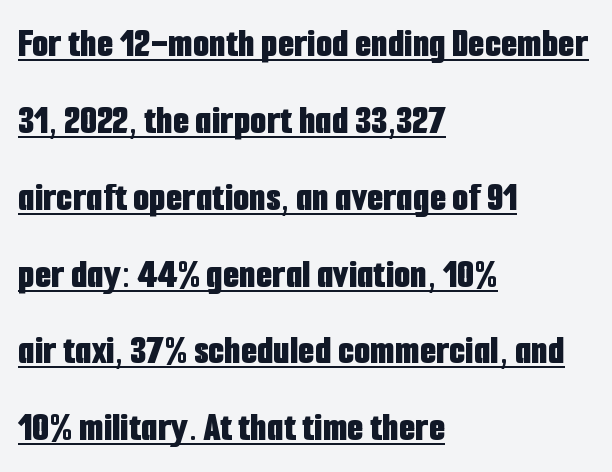
The image shows 42 px bold, condensed sans-serif type, upright; set left-aligned, line spacing 1.83x, normal letter spacing, underlined; low stroke contrast and a medium x-height.
